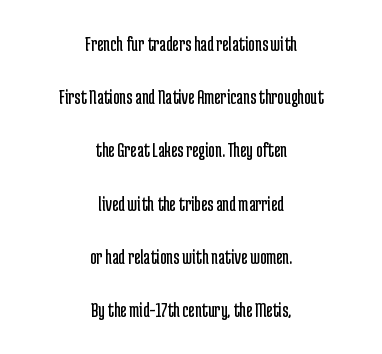
The letters stand straight up with perfectly vertical stems. Honestly, there is no underline to notice here at all. The passage shown has conventional tracking throughout. A light-to-regular cut is what we see here. The rag falls on both sides of this text block equally.
